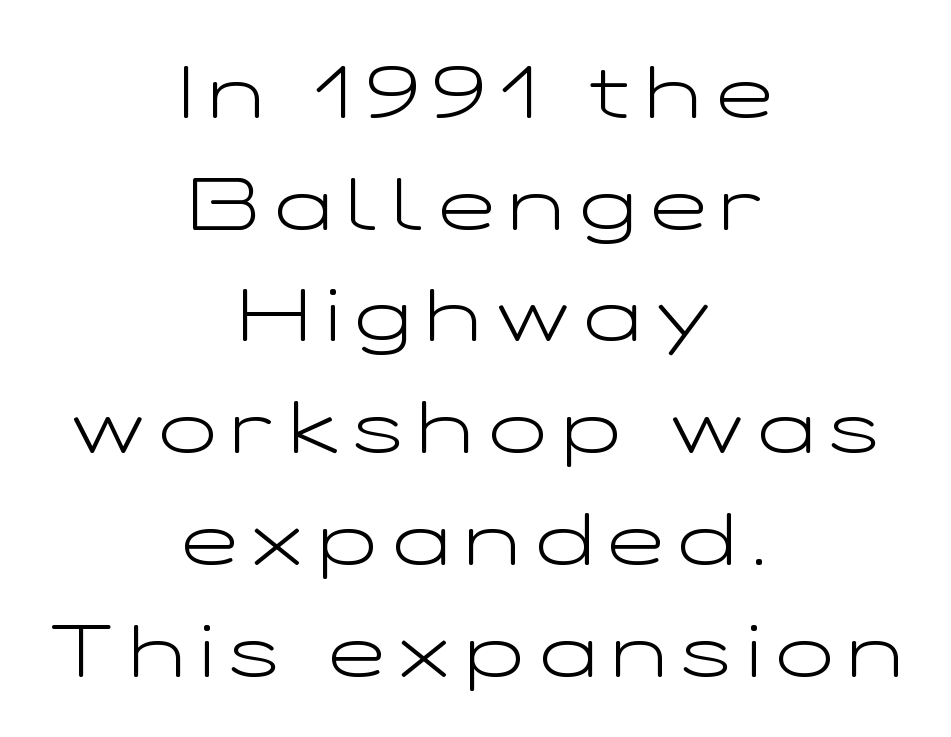
Q: Is the text bold? A: No.
Q: Is the text italic (slanted)? A: No, it is upright.
Q: Is the typeface a serif or a sans-serif typeface? A: Sans-serif.
Q: Is the text underlined? A: No.
Q: How is the paragraph aligned? A: Centered.
Q: Is the spacing between letters normal or unusually wide? A: Unusually wide.
Q: Is the spacing between lines tight, normal or loose? A: Normal.
Q: Width (condensed, normal, or wide)? A: Wide.
Q: Stroke contrast? A: Low.
Q: x-height? A: Medium.
Q: Monospaced? A: No.
